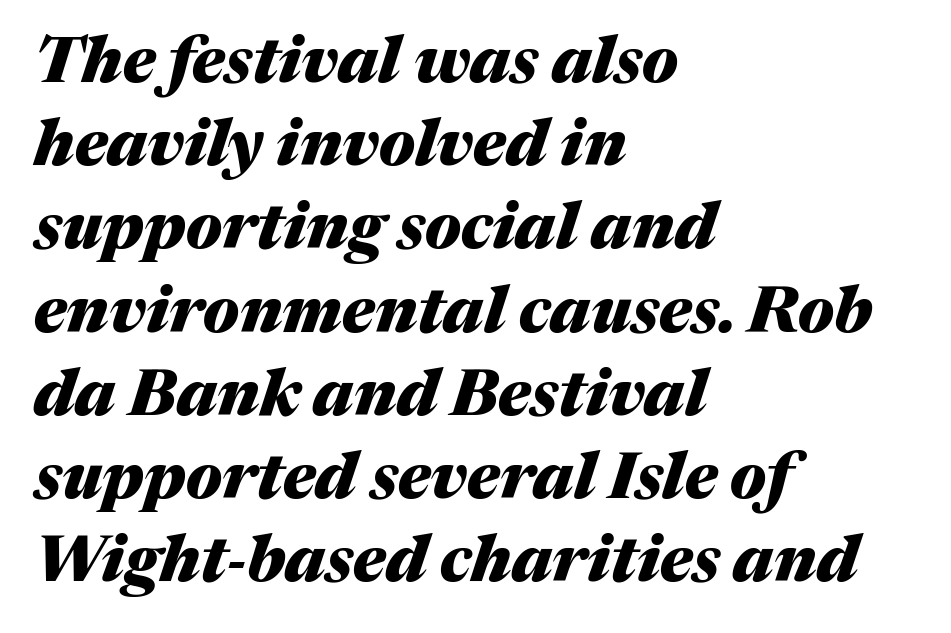
These lines carry a lot of weight — the face is fully bold. Horizontally, the lines are justified to the leading edge only. A clean baseline with only descenders dipping below it. Each new line begins a customary step beneath the previous one.
